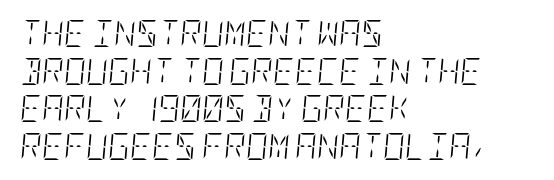
Q: Is the text bold? A: No.
Q: Is the text italic (slanted)? A: Yes, it leans right by about 5 degrees.
Q: Is the text underlined? A: No.
Q: How is the paragraph aligned? A: Left-aligned.
Q: Is the spacing between letters normal or unusually wide? A: Normal.
Q: Is the spacing between lines tight, normal or loose? A: Normal.
